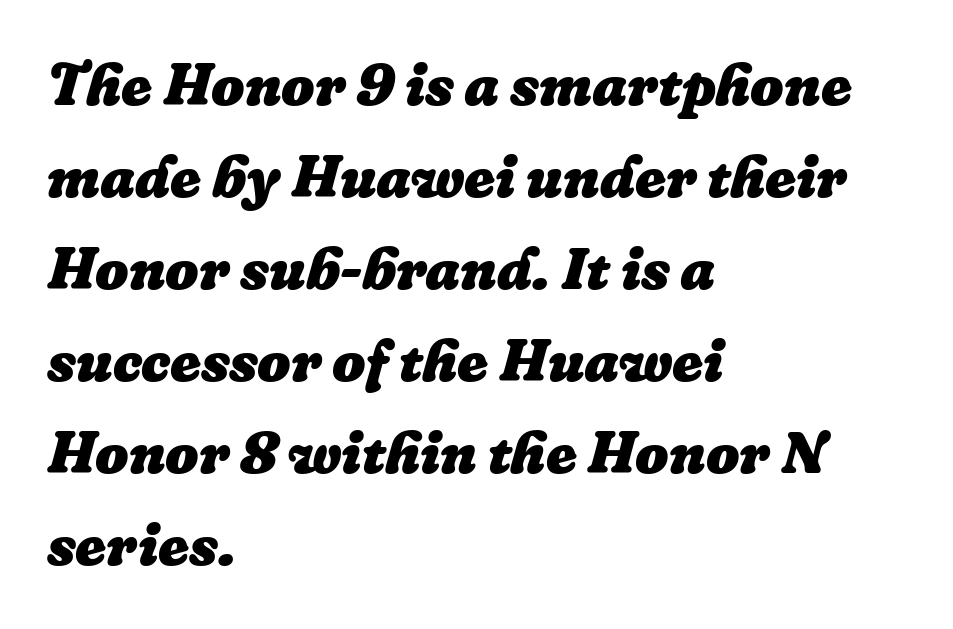
Compared with an ordinary text face, these strokes are far heavier — a full bold. A typesetter would call this proportional, since set widths differ per character. Each word holds together tightly as a unit, with standard inter-letter gaps. Whoever set this chose a conventional vertical rhythm. Yep, that's italic — everything's leaning. The setting favours the left margin, as ordinary paragraphs usually do.
